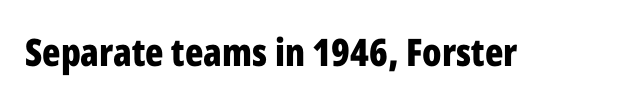
The image shows 38 px bold, condensed sans-serif type, upright; set normal letter spacing, not underlined; low stroke contrast and a medium x-height.
